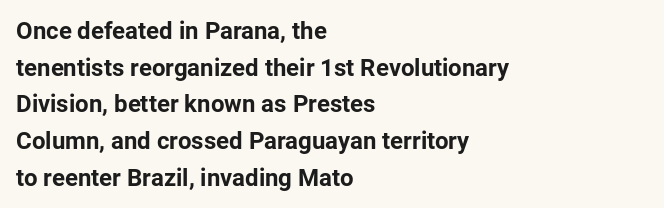
The image shows 24 px bold type, upright; set left-aligned, normal line spacing (1.53x), normal letter spacing, not underlined.
